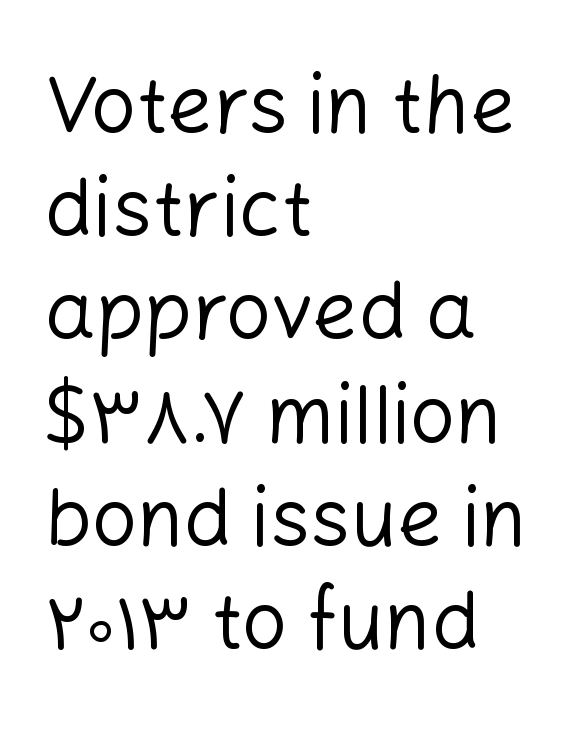
Q: Is the text bold? A: No.
Q: Is the text italic (slanted)? A: No, it is upright.
Q: Is the typeface a serif or a sans-serif typeface? A: Sans-serif.
Q: Is the text underlined? A: No.
Q: How is the paragraph aligned? A: Left-aligned.
Q: Is the spacing between letters normal or unusually wide? A: Normal.
Q: Is the spacing between lines tight, normal or loose? A: Normal.
Q: Width (condensed, normal, or wide)? A: Normal.
Q: Stroke contrast? A: Low.
Q: x-height? A: Medium.
Q: Monospaced? A: No.
